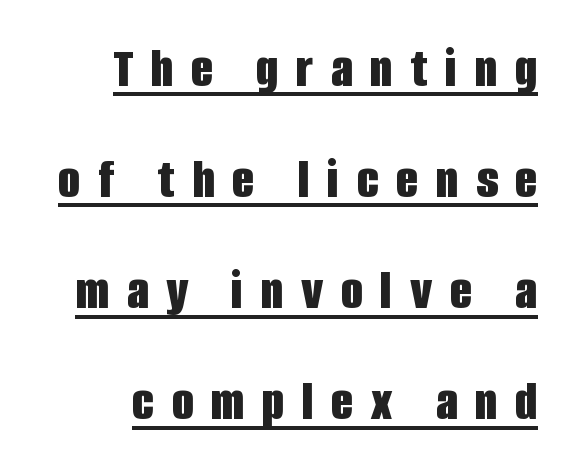
Q: Is the text bold? A: Yes.
Q: Is the text italic (slanted)? A: No, it is upright.
Q: Is the typeface a serif or a sans-serif typeface? A: Sans-serif.
Q: Is the text underlined? A: Yes.
Q: How is the paragraph aligned? A: Right-aligned.
Q: Is the spacing between letters normal or unusually wide? A: Unusually wide.
Q: Is the spacing between lines tight, normal or loose? A: Loose.
Q: Width (condensed, normal, or wide)? A: Condensed.
Q: Stroke contrast? A: Low.
Q: x-height? A: Large.
Q: Monospaced? A: No.
